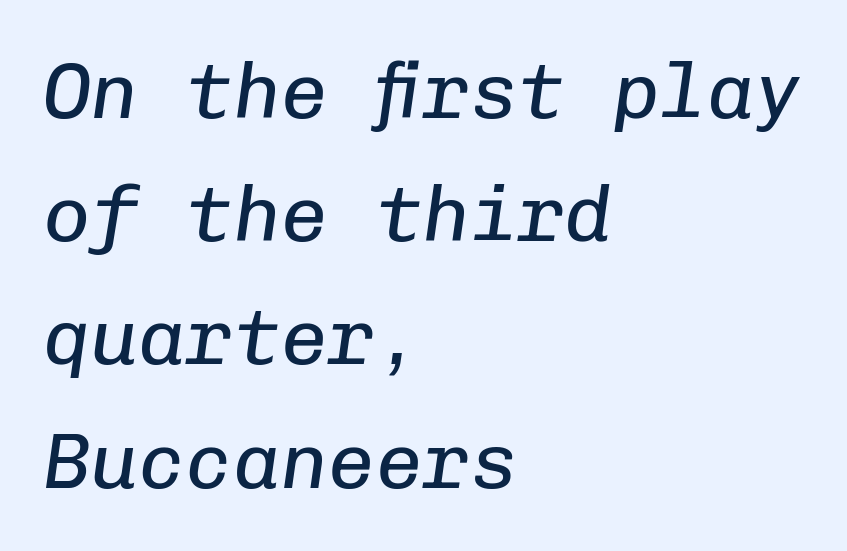
{"italic": "yes", "lean": "right", "slant_degrees": 8, "bold": "no", "weight": "regular", "width": "normal", "stroke_contrast": "low", "x_height": "medium", "monospaced": "yes", "underline": "no", "align": "left", "line_spacing": "normal", "line_spacing_ratio": 1.56, "letter_spacing": "normal", "letter_spacing_em": 0.0, "glyph_px": 79}
